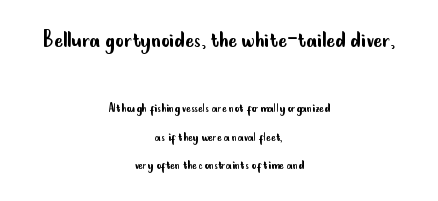
You can tell it's not italic because the verticals are truly vertical. This reads as an unemphasized weight, regular at the heaviest. These lines stand farther apart than default settings would place them. Unmarked baselines from the first word to the last. Two sizes are in play, and the larger belongs to the first block. Tracking here is standard; glyphs follow each other at the usual distance.
